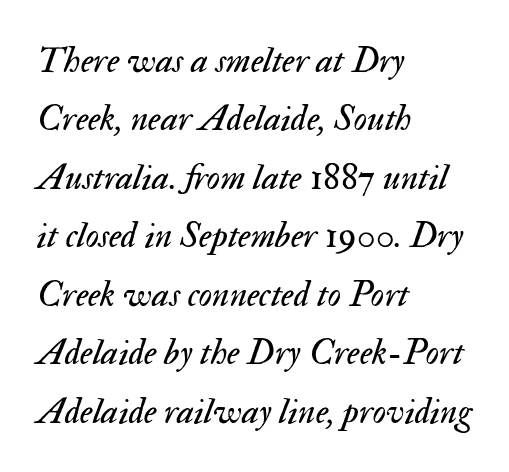
The image shows 37 px regular-weight type, italic (leaning right); set left-aligned, normal line spacing (1.58x), normal letter spacing, not underlined; medium stroke contrast and a small x-height.
